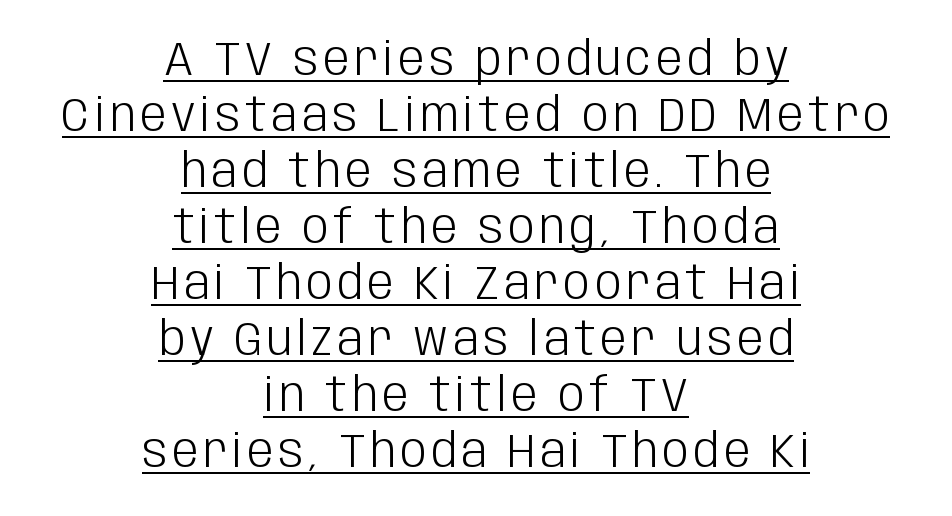
Q: Is the text bold? A: No.
Q: Is the text italic (slanted)? A: No, it is upright.
Q: Is the typeface a serif or a sans-serif typeface? A: Sans-serif.
Q: Is the text underlined? A: Yes.
Q: How is the paragraph aligned? A: Centered.
Q: Width (condensed, normal, or wide)? A: Condensed.
Q: Stroke contrast? A: Low.
Q: x-height? A: Large.
Q: Monospaced? A: No.
